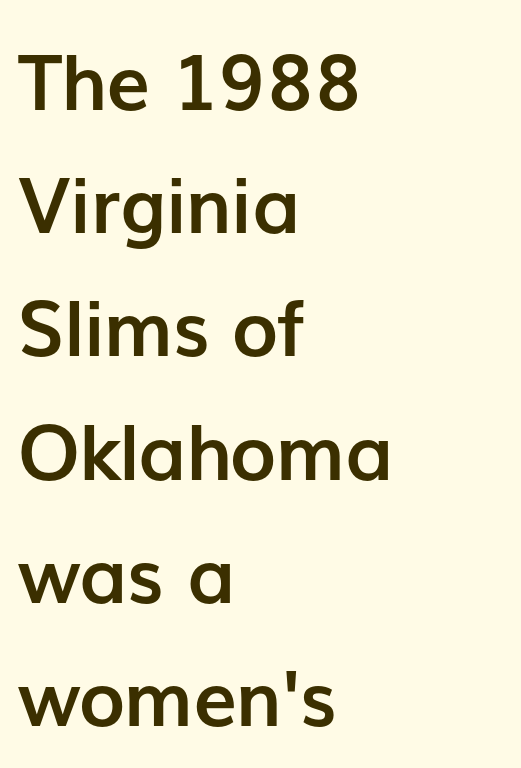
The image shows 77 px semibold sans-serif type, upright; set left-aligned, normal line spacing (1.6x), normal letter spacing, not underlined; low stroke contrast and a medium x-height.
